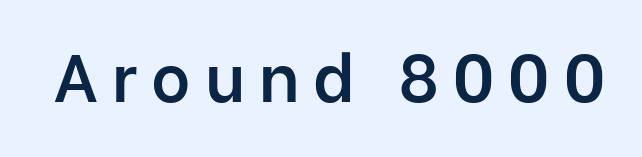
Posture: straight, roman, zero tilt. The gaps between neighbouring characters are conspicuously large. Just letters on the line, the space beneath them empty. Proportional: the letters do not fall into vertical columns. This sample uses a sans-serif face. Weight check: semibold — heavier than regular, not quite bold.
